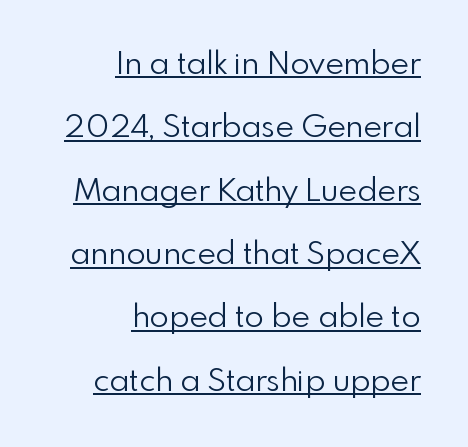
{"serif": "no", "italic": "no", "bold": "no", "weight": "light", "width": "normal", "stroke_contrast": "low", "x_height": "small", "monospaced": "no", "underline": "yes", "align": "right", "line_spacing": "loose", "line_spacing_ratio": 1.98, "letter_spacing": "normal", "letter_spacing_em": 0.0, "glyph_px": 32}
